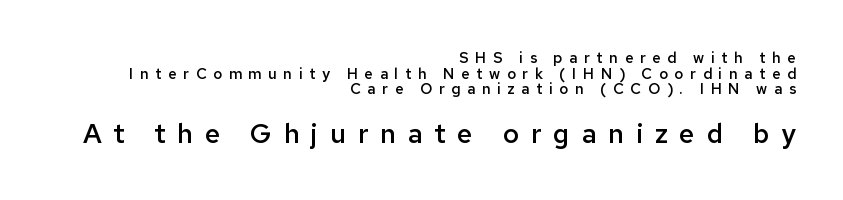
The image shows 27 px text type, upright; set right-aligned, tight line spacing (1.04x), unusually wide letter spacing (+0.44 em), not underlined; the second (bottom) block is 1.8x larger.
